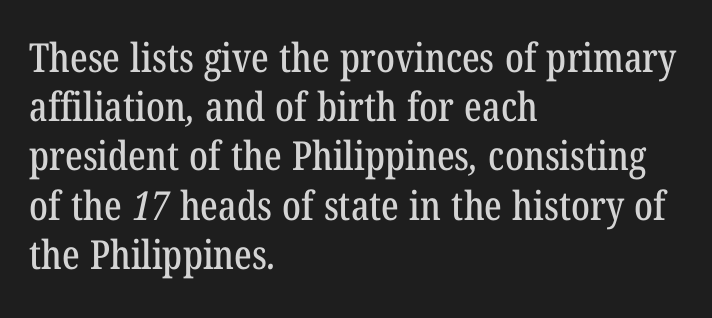
Q: Is the typeface a serif or a sans-serif typeface? A: Serif.
Q: Is the text underlined? A: No.
Q: How is the paragraph aligned? A: Left-aligned.
Q: Is the spacing between letters normal or unusually wide? A: Normal.
Q: Width (condensed, normal, or wide)? A: Condensed.
Q: Stroke contrast? A: Low.
Q: x-height? A: Medium.
Q: Monospaced? A: No.
